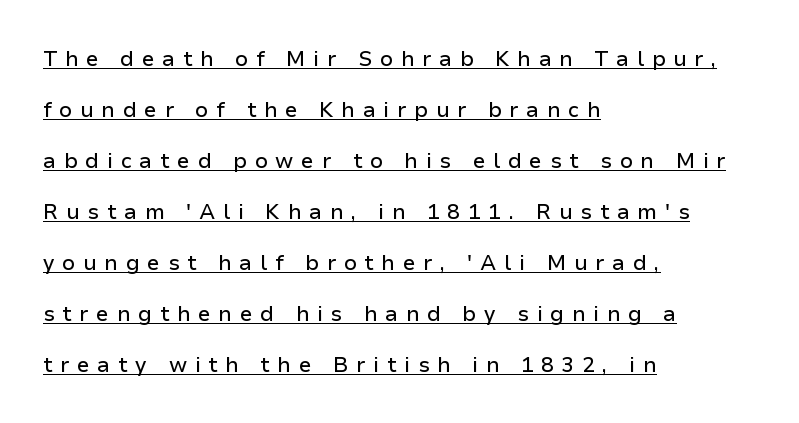
The image shows 21 px text type, upright; set left-aligned, loose line spacing (2.43x), unusually wide letter spacing (+0.37 em), underlined.
